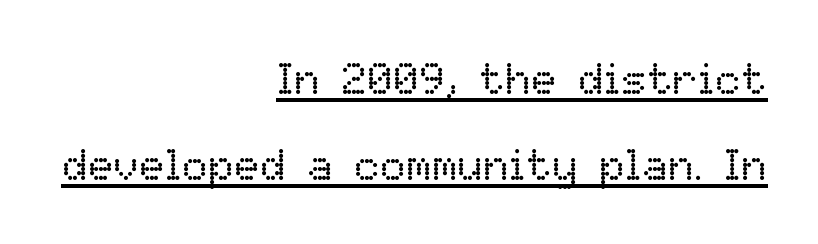
The setting favours the right margin, as signatures and pull-quotes sometimes do. No italicization has been applied; the sample stays upright. Letter spacing: default. How would I describe the line gaps? Wide and relaxed. The face used here appears with an underline applied.
